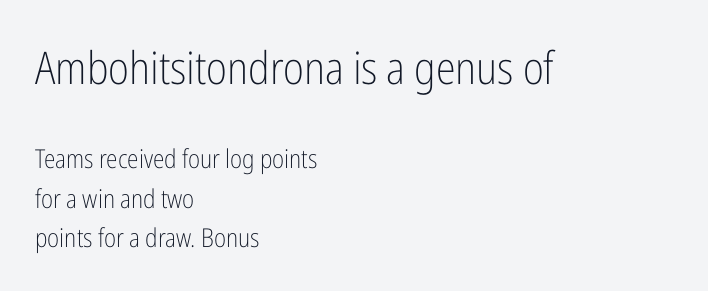
{"serif": "no", "italic": "no", "bold": "no", "weight": "light", "width": "condensed", "stroke_contrast": "low", "x_height": "medium", "monospaced": "no", "underline": "no", "align": "left", "line_spacing": "normal", "line_spacing_ratio": 1.53, "letter_spacing": "normal", "letter_spacing_em": 0.0, "larger_block": "first", "size_ratio": 1.73, "glyph_px": 45}
